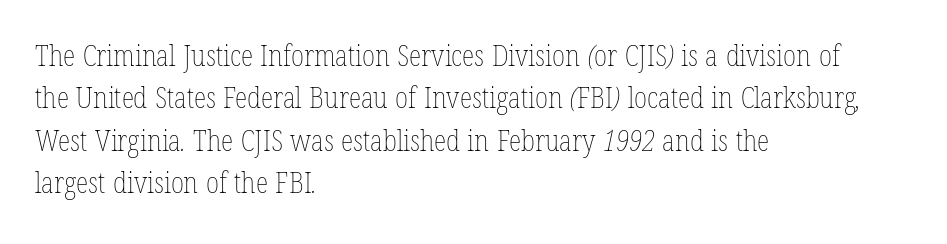
Where is the straight margin? On the left. The font is comparable to plain body text, perhaps lighter. The passage shown is typed in a proportional face where columns would drift. Honestly, the letter spacing is just normal — you wouldn't notice it.
